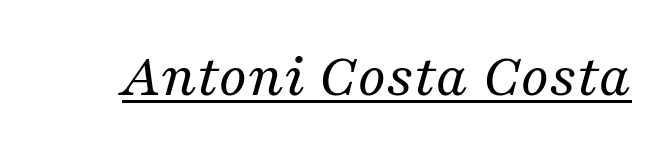
Stroke mass is kept to a normal reading level or below. Varying glyph widths throughout — classic text-font behaviour. The specimen includes a rule beneath the text block's lines. The horizontal fit of the characters is conventional and even. Stroke terminals: seriffed. In terms of posture, this sample is oblique.
